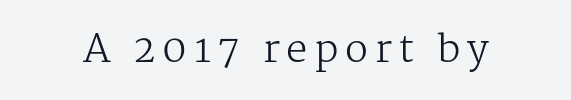
Q: Is the text bold? A: No.
Q: Is the text italic (slanted)? A: No, it is upright.
Q: Is the typeface a serif or a sans-serif typeface? A: Serif.
Q: Is the text underlined? A: No.
Q: Width (condensed, normal, or wide)? A: Normal.
Q: Stroke contrast? A: Medium.
Q: x-height? A: Medium.
Q: Monospaced? A: No.
